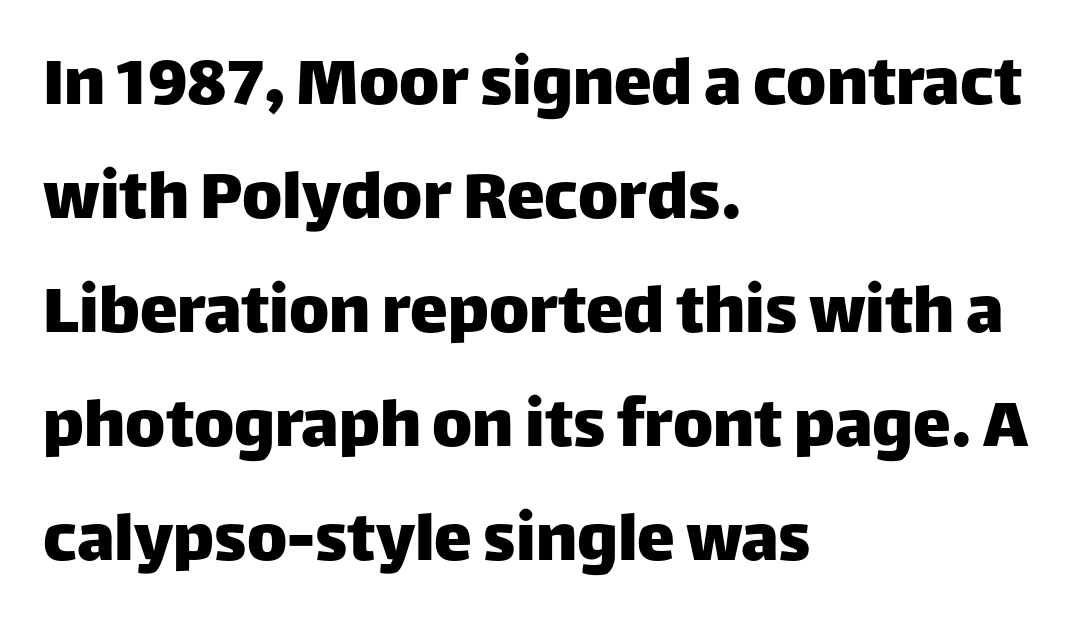
The image shows 76 px sans-serif type, upright; set left-aligned, normal line spacing (1.5x), normal letter spacing, not underlined; low stroke contrast and a large x-height.
